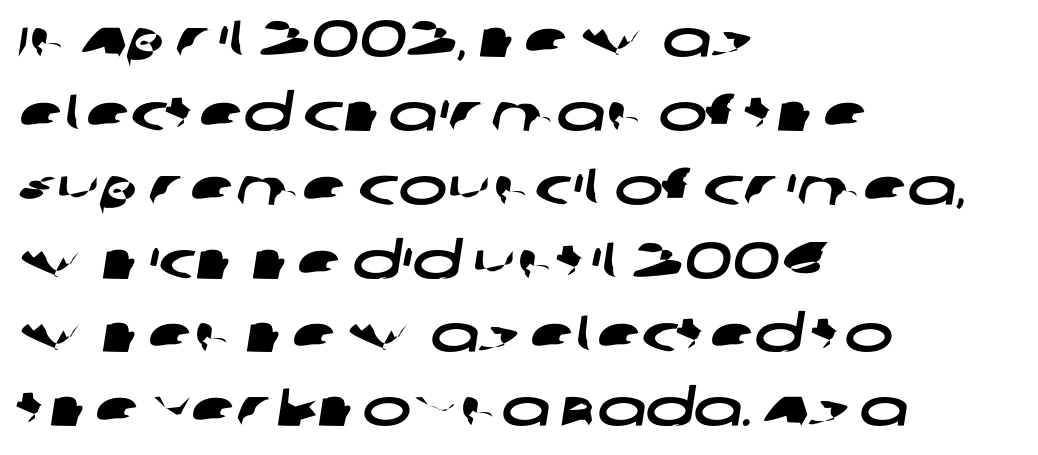
No feet cap the strokes, marking this as sans-serif type. Varying glyph widths throughout — classic text-font behaviour. Leftover space on each line is placed entirely after the last word. Glance below the letters and you will spot only blank space.
